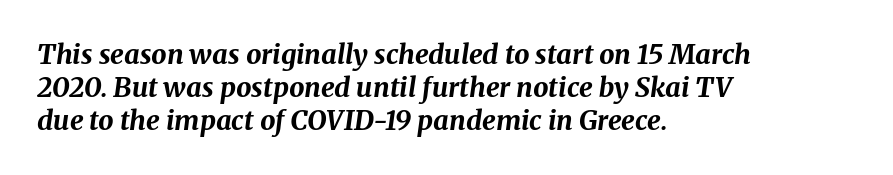
{"italic": "yes", "lean": "right", "slant_degrees": 8, "bold": "yes", "underline": "no", "align": "left", "line_spacing_ratio": 1.22, "letter_spacing": "normal", "letter_spacing_em": 0.0, "glyph_px": 27}
